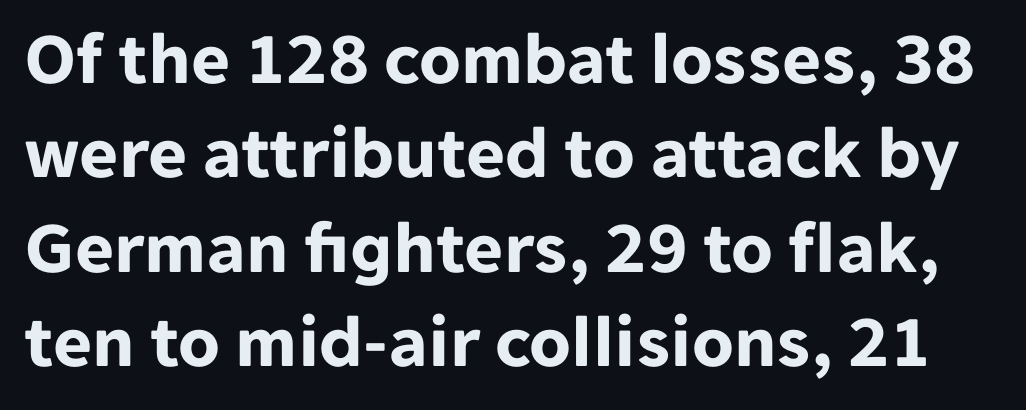
The image shows 75 px bold sans-serif type, upright; set normal line spacing (1.26x), normal letter spacing, not underlined; low stroke contrast and a medium x-height.
